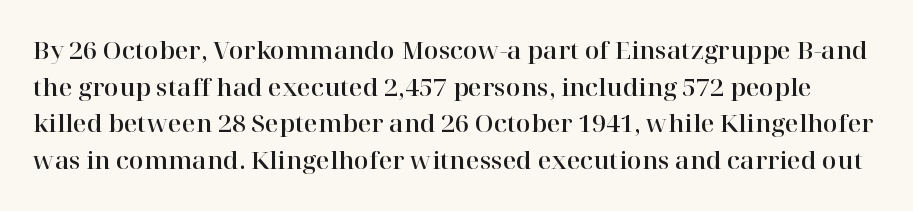
Q: Is the text italic (slanted)? A: No, it is upright.
Q: Is the text underlined? A: No.
Q: Is the spacing between letters normal or unusually wide? A: Normal.
Q: Is the spacing between lines tight, normal or loose? A: Normal.
